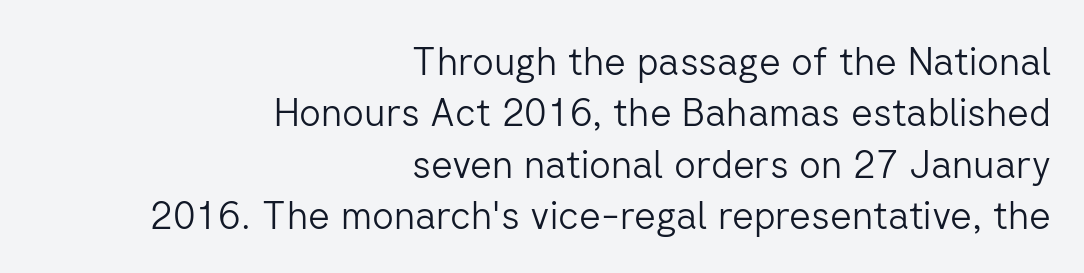
Characters follow at the spacing the type designer built in. Notice how the passage keeps a crisp vertical edge on the right only. This rendering employs a face without finishing strokes, i.e., a sans-serif. The cut favours lightness, reaching ordinary text weight at its darkest. The rows are spaced the way most documents space them.
